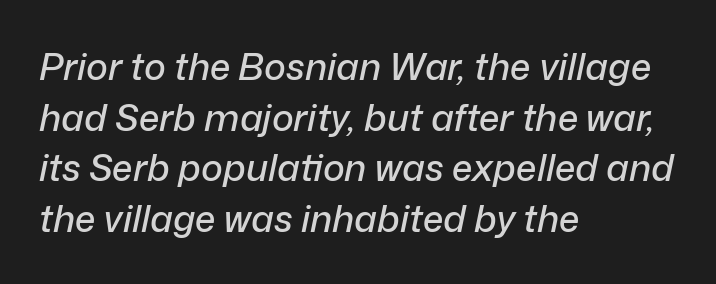
The image shows 37 px text type, italic (leaning right); set left-aligned, normal line spacing (1.37x), normal letter spacing, not underlined; low stroke contrast and a medium x-height.
